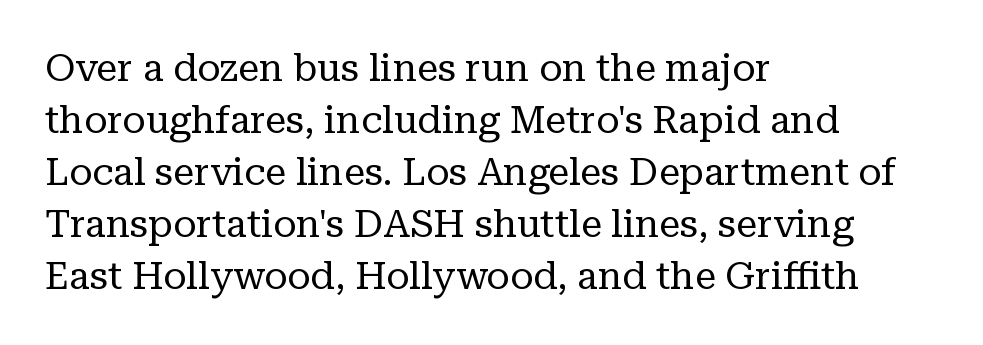
The image shows 38 px regular-weight serif type, upright; set left-aligned, normal line spacing (1.37x), normal letter spacing, not underlined; low stroke contrast and a medium x-height.
